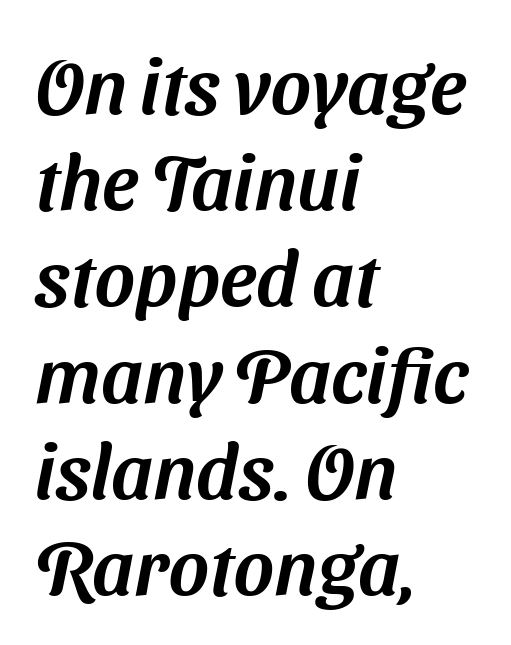
Short and long lines alike share a common starting point at left. A typesetter would call this proportional, since set widths differ per character. Leading: standard. Clear beneath every line of the passage.
